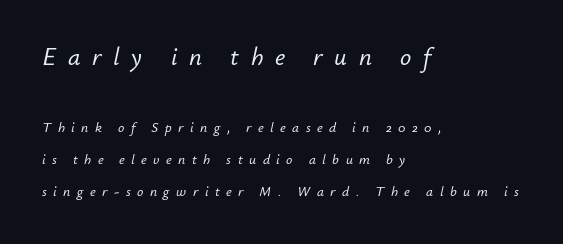
The image shows 25 px text type, italic (leaning right); set left-aligned, loose line spacing (2.29x), unusually wide letter spacing (+0.46 em), not underlined; the first (top) block is 1.79x larger.
